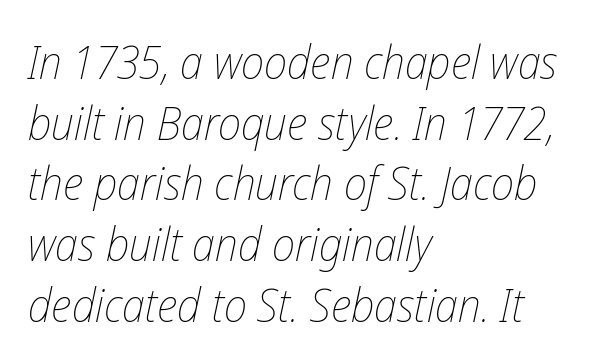
The image shows 47 px thin, condensed type, italic (leaning right); set left-aligned, normal line spacing (1.29x), normal letter spacing, not underlined; low stroke contrast and a medium x-height.
